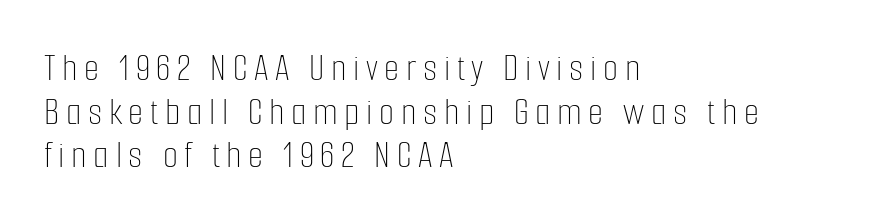
{"italic": "no", "bold": "no", "weight": "thin", "width": "condensed", "stroke_contrast": "low", "x_height": "medium", "monospaced": "no", "underline": "no", "align": "left", "line_spacing": "tight", "line_spacing_ratio": 1.12, "glyph_px": 39}
